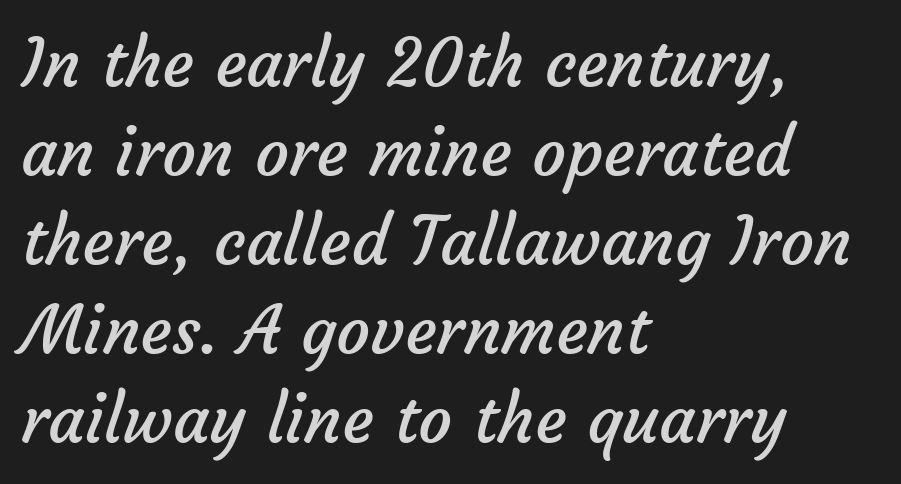
Q: Is the text bold? A: No.
Q: Is the typeface a serif or a sans-serif typeface? A: Sans-serif.
Q: Is the text underlined? A: No.
Q: How is the paragraph aligned? A: Left-aligned.
Q: Is the spacing between letters normal or unusually wide? A: Normal.
Q: Is the spacing between lines tight, normal or loose? A: Normal.
Q: Width (condensed, normal, or wide)? A: Normal.
Q: Stroke contrast? A: Low.
Q: x-height? A: Medium.
Q: Monospaced? A: No.
